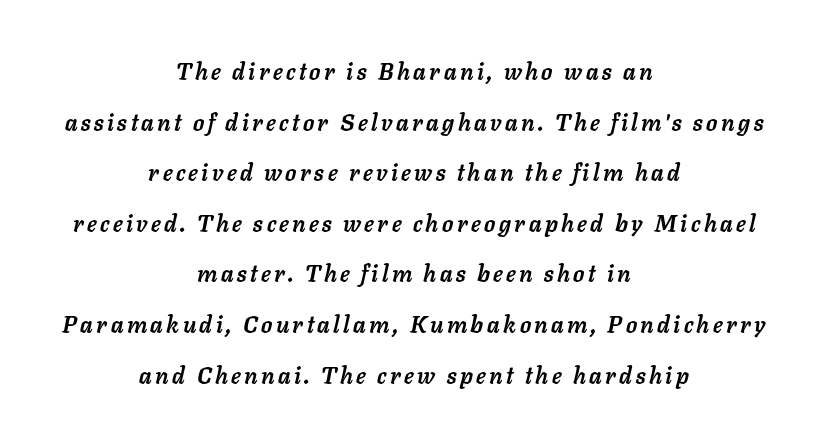
The image shows 23 px bold type, italic (leaning right); set centered, loose line spacing (2.2x), not underlined.
